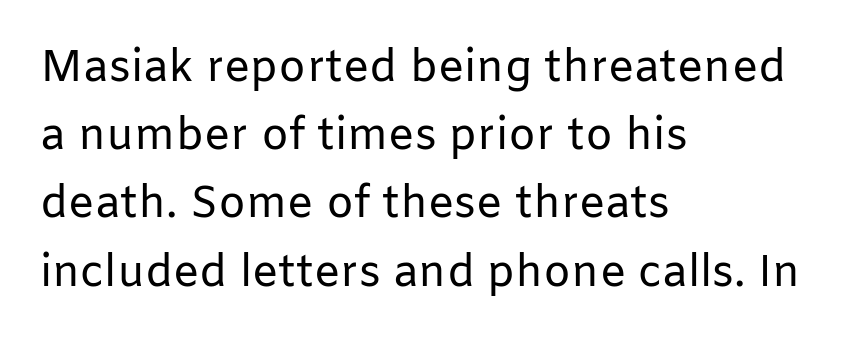
{"serif": "no", "italic": "no", "bold": "no", "weight": "regular", "width": "normal", "stroke_contrast": "low", "x_height": "medium", "monospaced": "no", "underline": "no", "align": "left", "line_spacing": "normal", "line_spacing_ratio": 1.55, "letter_spacing": "normal", "letter_spacing_em": 0.0, "glyph_px": 44}
